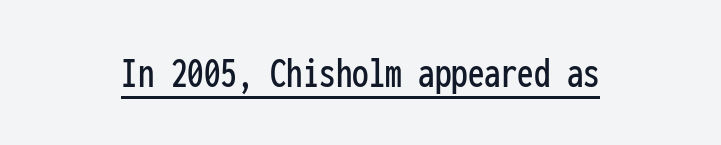
Q: Is the text italic (slanted)? A: No, it is upright.
Q: Is the typeface a serif or a sans-serif typeface? A: Sans-serif.
Q: Is the text underlined? A: Yes.
Q: Is the spacing between letters normal or unusually wide? A: Normal.
Q: Width (condensed, normal, or wide)? A: Condensed.
Q: Stroke contrast? A: Low.
Q: x-height? A: Medium.
Q: Monospaced? A: Yes.
